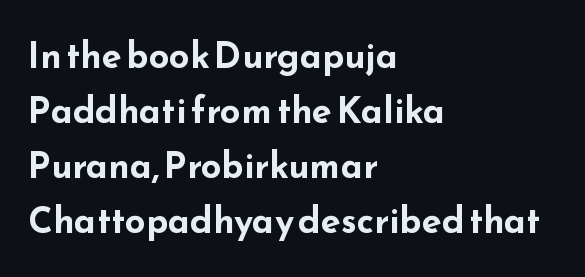
Q: Is the text bold? A: Yes.
Q: Is the text italic (slanted)? A: No, it is upright.
Q: Is the typeface a serif or a sans-serif typeface? A: Sans-serif.
Q: Is the text underlined? A: No.
Q: How is the paragraph aligned? A: Left-aligned.
Q: Is the spacing between letters normal or unusually wide? A: Normal.
Q: Is the spacing between lines tight, normal or loose? A: Normal.
Q: Width (condensed, normal, or wide)? A: Wide.
Q: Stroke contrast? A: Low.
Q: x-height? A: Small.
Q: Monospaced? A: No.
